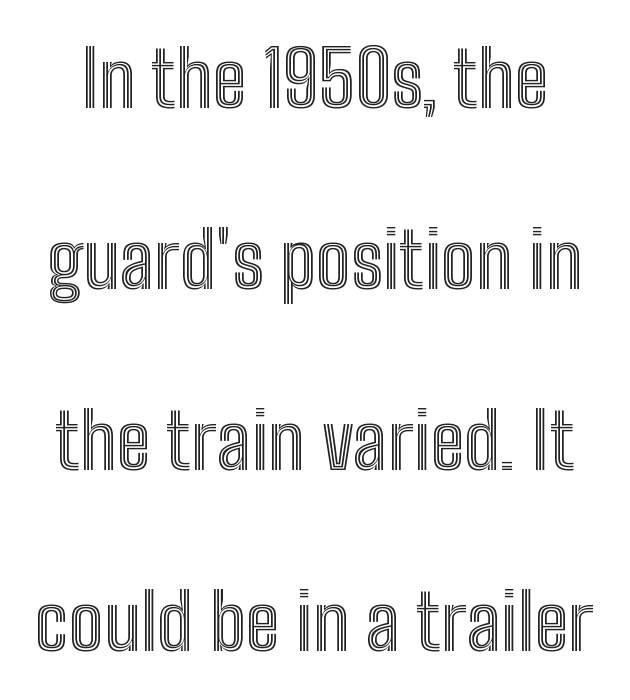
Q: Is the text italic (slanted)? A: No, it is upright.
Q: Is the text underlined? A: No.
Q: Is the spacing between letters normal or unusually wide? A: Normal.
Q: Is the spacing between lines tight, normal or loose? A: Loose.
Q: Width (condensed, normal, or wide)? A: Condensed.
Q: x-height? A: Medium.
Q: Monospaced? A: No.
